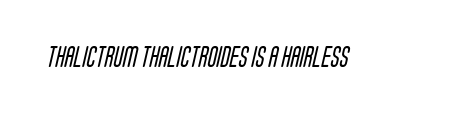
Students, note that the glyphs here touch the page at normal intervals. The typesetting does not lean heavy: it is not bold. Descender tails drop into unmarked territory.
